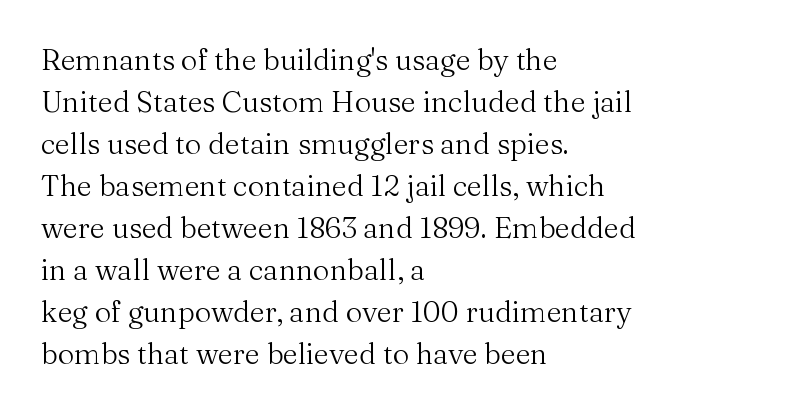
{"serif": "yes", "italic": "no", "bold": "no", "weight": "regular", "width": "normal", "stroke_contrast": "medium", "x_height": "medium", "monospaced": "no", "underline": "no", "align": "left", "line_spacing": "normal", "line_spacing_ratio": 1.45, "letter_spacing": "normal", "letter_spacing_em": 0.0, "glyph_px": 29}
